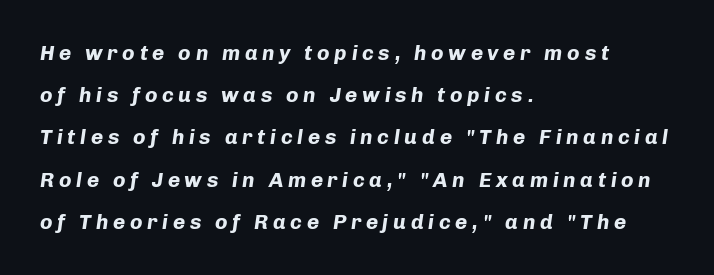
The baseline area is clear. A typesetter would call this heavily tracked-out type. Reading down the block, your eye returns to a fixed left position each line. This sample trades compactness for vertical openness between lines. As a designer I'd log this as weight 700, bold.
